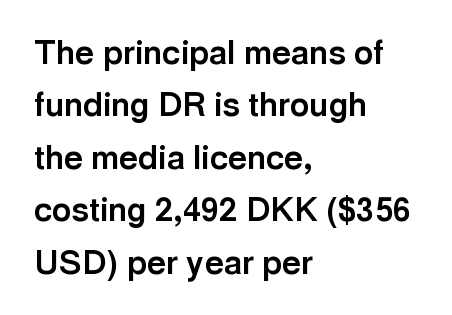
{"serif": "no", "italic": "no", "bold": "yes", "weight": "bold", "width": "normal", "x_height": "medium", "monospaced": "no", "underline": "no", "align": "left", "line_spacing": "normal", "line_spacing_ratio": 1.59, "letter_spacing": "normal", "letter_spacing_em": 0.0, "glyph_px": 33}
